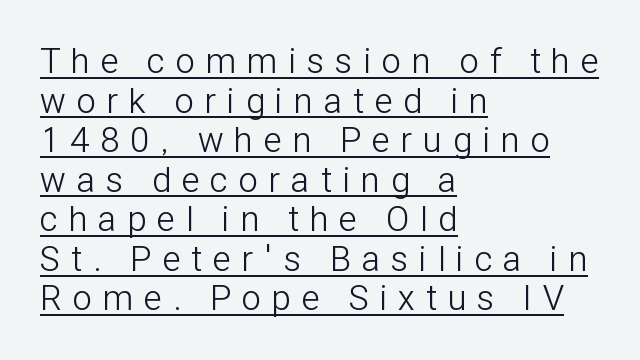
Q: Is the text bold? A: No.
Q: Is the text italic (slanted)? A: No, it is upright.
Q: Is the typeface a serif or a sans-serif typeface? A: Sans-serif.
Q: Is the text underlined? A: Yes.
Q: How is the paragraph aligned? A: Left-aligned.
Q: Is the spacing between letters normal or unusually wide? A: Unusually wide.
Q: Is the spacing between lines tight, normal or loose? A: Tight.
Q: Width (condensed, normal, or wide)? A: Condensed.
Q: Stroke contrast? A: Low.
Q: x-height? A: Medium.
Q: Monospaced? A: No.
